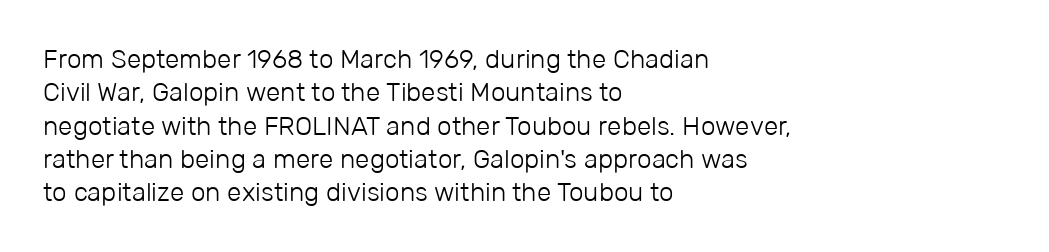
Q: Is the text bold? A: No.
Q: Is the text italic (slanted)? A: No, it is upright.
Q: Is the text underlined? A: No.
Q: How is the paragraph aligned? A: Left-aligned.
Q: Is the spacing between letters normal or unusually wide? A: Normal.
Q: Is the spacing between lines tight, normal or loose? A: Normal.
